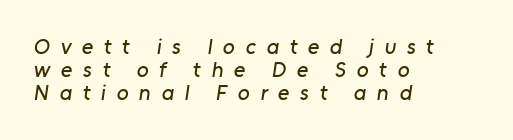
Q: Is the text underlined? A: No.
Q: How is the paragraph aligned? A: Left-aligned.
Q: Is the spacing between letters normal or unusually wide? A: Unusually wide.
Q: Is the spacing between lines tight, normal or loose? A: Tight.
